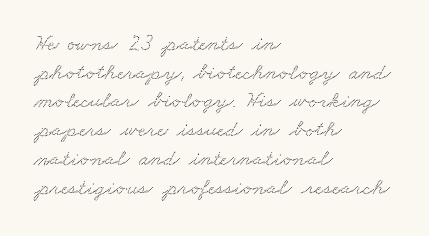
The image shows 23 px text type; set left-aligned, normal line spacing (1.25x), normal letter spacing, not underlined.
